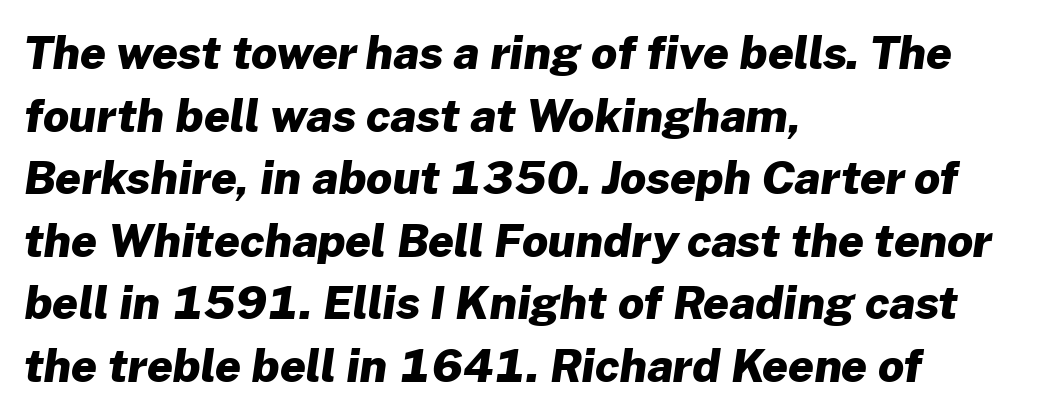
{"serif": "no", "bold": "yes", "weight": "heavy", "width": "normal", "stroke_contrast": "low", "x_height": "medium", "monospaced": "no", "underline": "no", "align": "left", "line_spacing": "normal", "line_spacing_ratio": 1.39, "letter_spacing": "normal", "letter_spacing_em": 0.0, "glyph_px": 45}
